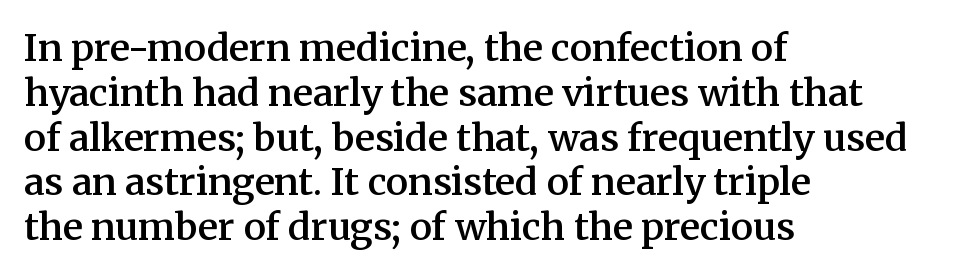
Q: Is the text bold? A: Semi-bold.
Q: Is the text italic (slanted)? A: No, it is upright.
Q: Is the typeface a serif or a sans-serif typeface? A: Serif.
Q: Is the text underlined? A: No.
Q: How is the paragraph aligned? A: Left-aligned.
Q: Is the spacing between letters normal or unusually wide? A: Normal.
Q: Width (condensed, normal, or wide)? A: Normal.
Q: Stroke contrast? A: Medium.
Q: x-height? A: Medium.
Q: Monospaced? A: No.
